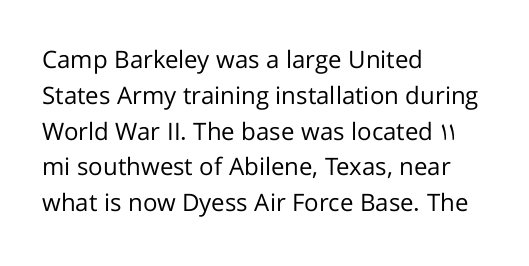
The setting favours the left margin, as ordinary paragraphs usually do. Upright lettering throughout. Letter spacing: default. No chunkiness to these letters — they're not bold.
